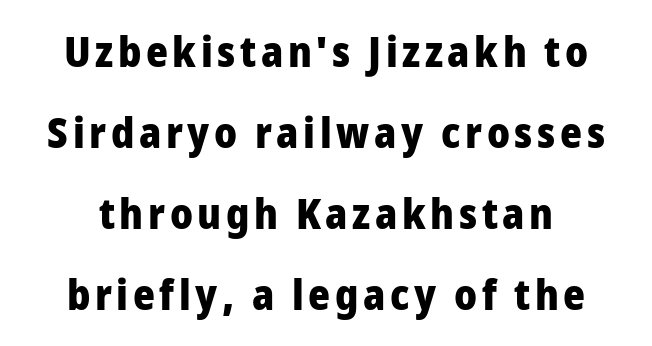
{"serif": "no", "italic": "no", "bold": "yes", "weight": "heavy", "width": "normal", "stroke_contrast": "low", "x_height": "medium", "monospaced": "no", "underline": "no", "line_spacing": "loose", "line_spacing_ratio": 1.93, "glyph_px": 42}
